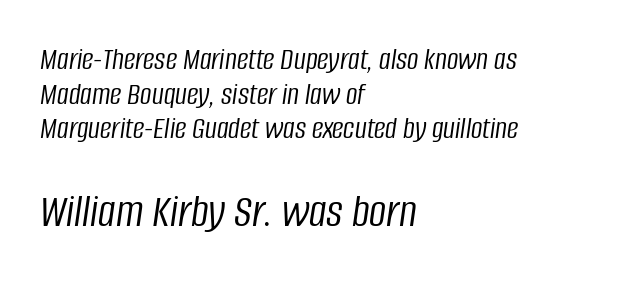
No chunkiness to these letters — they're not bold. Spacing verdict: proportional, widths tailored to each character. Quick note: interline space is minimal. This sample is left-justified, so line endings fall wherever the words run out.
